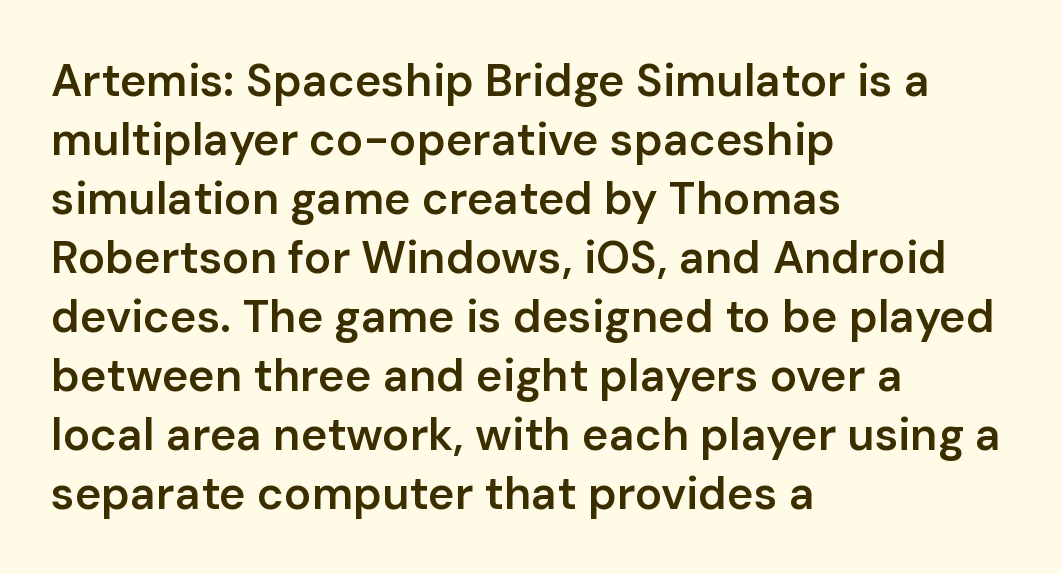
Q: Is the text bold? A: Semi-bold.
Q: Is the text italic (slanted)? A: No, it is upright.
Q: Is the typeface a serif or a sans-serif typeface? A: Sans-serif.
Q: Is the text underlined? A: No.
Q: How is the paragraph aligned? A: Left-aligned.
Q: Is the spacing between letters normal or unusually wide? A: Normal.
Q: Is the spacing between lines tight, normal or loose? A: Normal.
Q: Width (condensed, normal, or wide)? A: Normal.
Q: Stroke contrast? A: Low.
Q: x-height? A: Medium.
Q: Monospaced? A: No.
